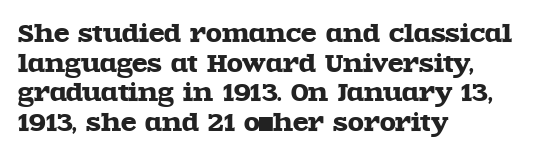
Descenders are the only things crossing below the line. A classic flush-left, rag-right setting is used for this passage. Upright lettering throughout. Quick note: interline space is typical. Letter spacing: default.
